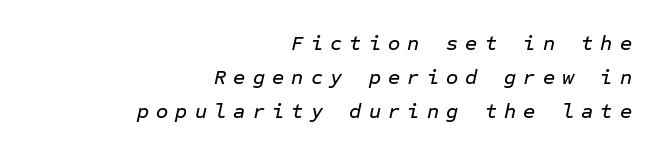
The lettering tilts uniformly, giving the passage an italic look. This rendering widens character spacing well past its baseline value. Glance below the letters and you will spot only blank space. Each line ends at the same right margin while the left side varies. Does the leading feel generous? No, just average.
